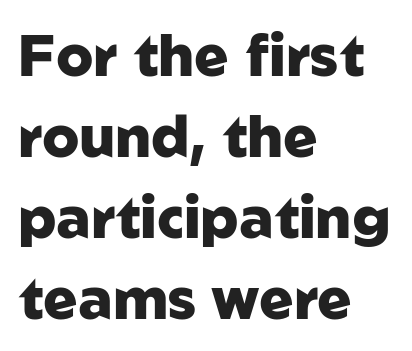
{"serif": "no", "italic": "no", "bold": "yes", "weight": "heavy", "width": "normal", "stroke_contrast": "low", "x_height": "medium", "monospaced": "no", "underline": "no", "align": "left", "line_spacing": "normal", "line_spacing_ratio": 1.42, "letter_spacing": "normal", "letter_spacing_em": 0.0, "glyph_px": 57}
